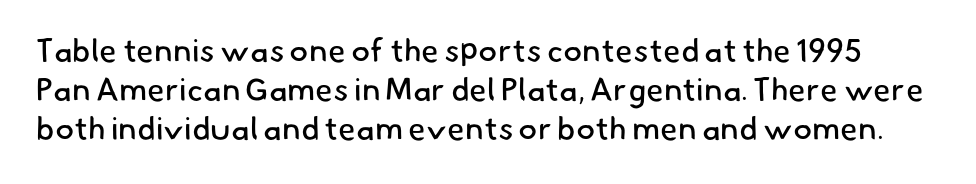
A typesetter would call this proportional, since set widths differ per character. Plain, unruled lines of type. The weight would be labelled regular, book, light, or lighter still. You can tell from the bare stems that sans-serif type was used. Compared with typical body copy, the letter spacing here is the same.
